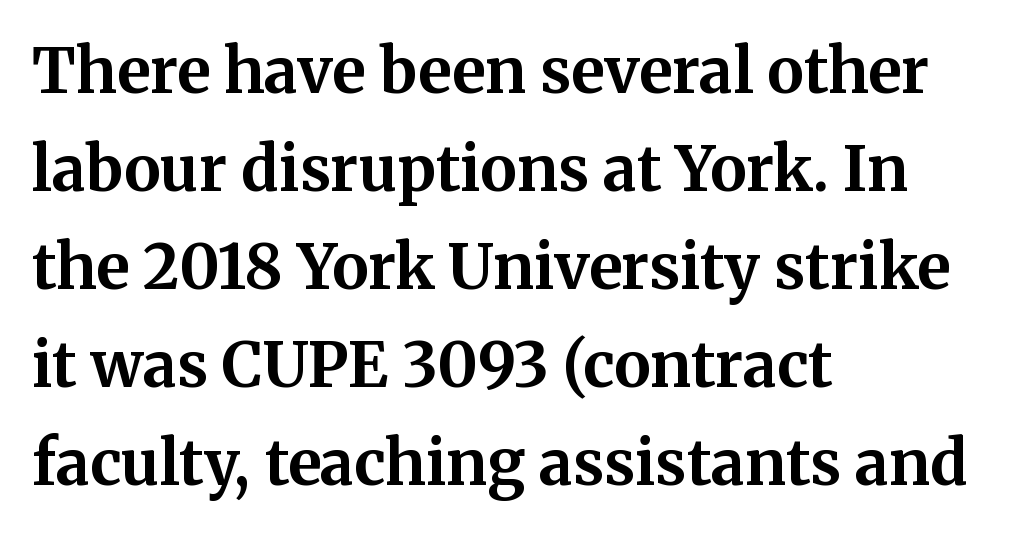
Q: Is the text bold? A: Yes.
Q: Is the text italic (slanted)? A: No, it is upright.
Q: Is the typeface a serif or a sans-serif typeface? A: Serif.
Q: Is the text underlined? A: No.
Q: How is the paragraph aligned? A: Left-aligned.
Q: Is the spacing between letters normal or unusually wide? A: Normal.
Q: Is the spacing between lines tight, normal or loose? A: Normal.
Q: Width (condensed, normal, or wide)? A: Normal.
Q: Stroke contrast? A: Medium.
Q: x-height? A: Medium.
Q: Monospaced? A: No.
